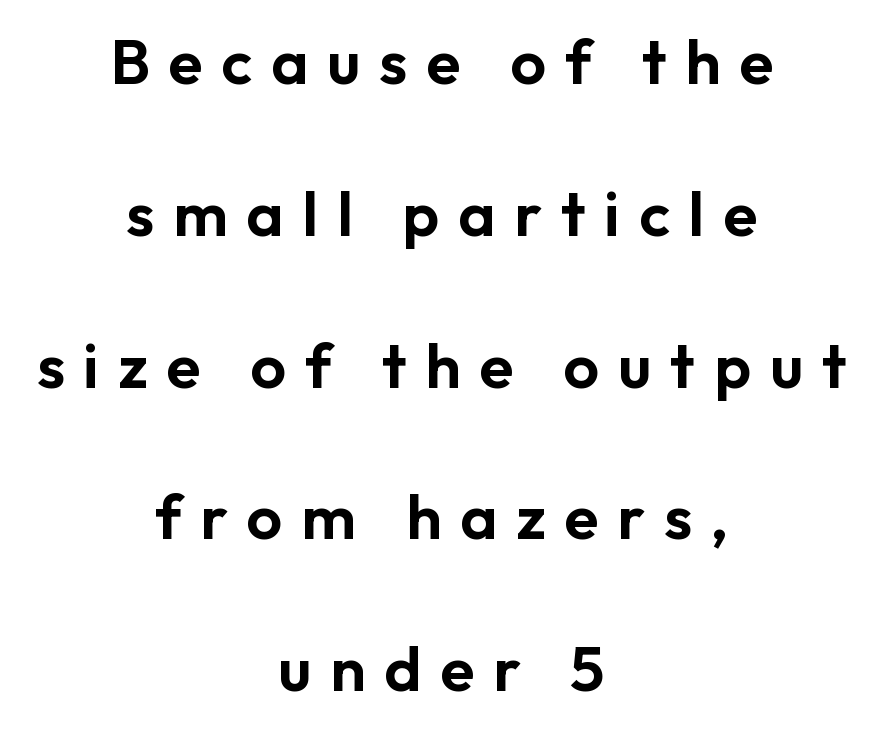
{"serif": "no", "italic": "no", "width": "normal", "stroke_contrast": "low", "x_height": "medium", "monospaced": "no", "underline": "no", "align": "center", "line_spacing": "loose", "line_spacing_ratio": 2.41, "letter_spacing": "wide", "letter_spacing_em": 0.3, "glyph_px": 63}
